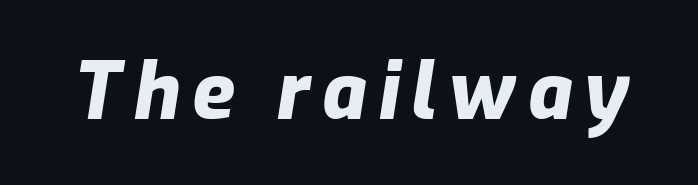
Words float on clear page, feet unadorned. These lines are rendered in a variable-pitch font. These lines were composed using italics. The characters look thick and weighty, a clear bold.
